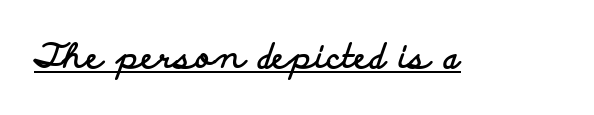
The image shows 34 px bold, wide sans-serif type; set normal letter spacing, underlined; low stroke contrast and a small x-height.
